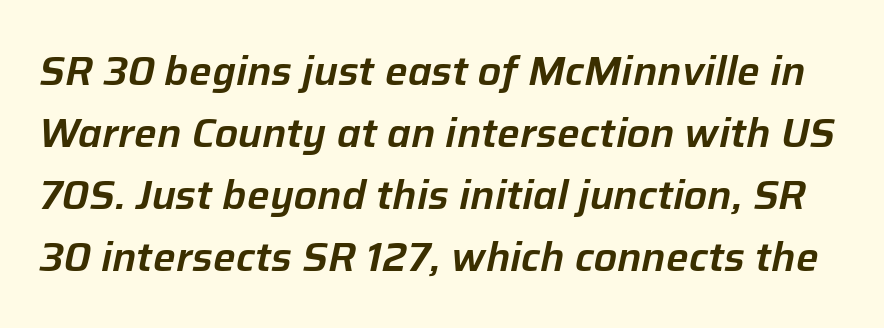
The designer left line spacing at the default. The glyphs are unaccompanied by any horizontal stroke below them. These lines keep a tight, regular rhythm from letter to letter. The face used here has a pronounced slope to its letters. This sample has the flowing, uneven cadence of proportional lettering.
